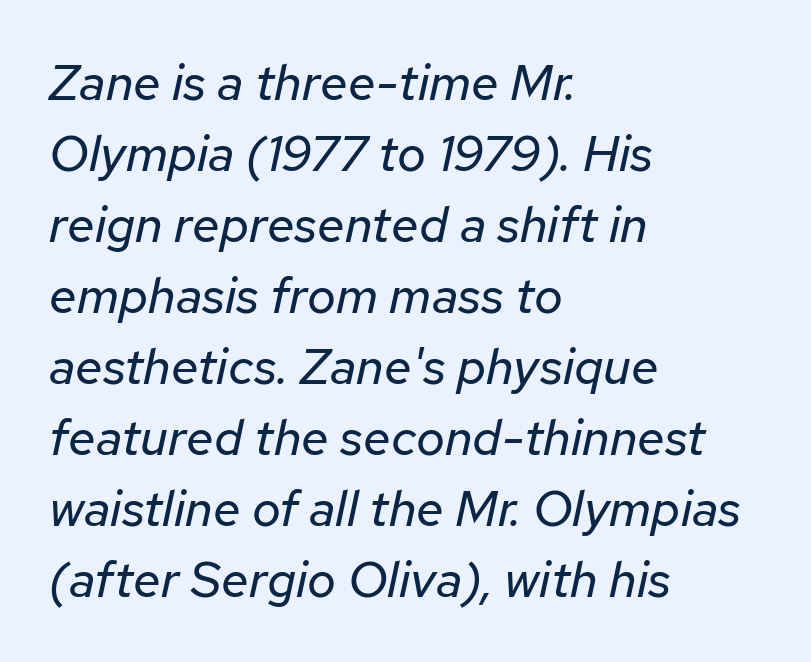
The image shows 50 px regular-weight type, italic (leaning right); set left-aligned, normal line spacing (1.42x), normal letter spacing, not underlined; low stroke contrast and a medium x-height.
